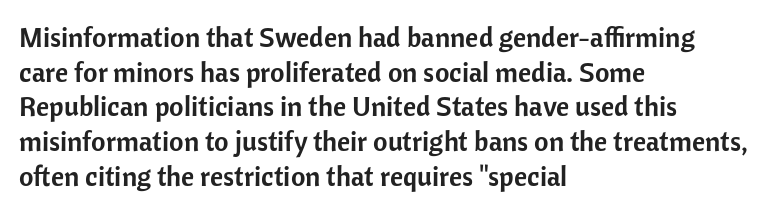
Words float on clear page, feet unadorned. A roman cut, with each character standing at attention. A typesetter would call this proportional, since set widths differ per character. The designer went with a sans here, leaving each stem footless. Horizontally, the lines are justified to the leading edge only.
